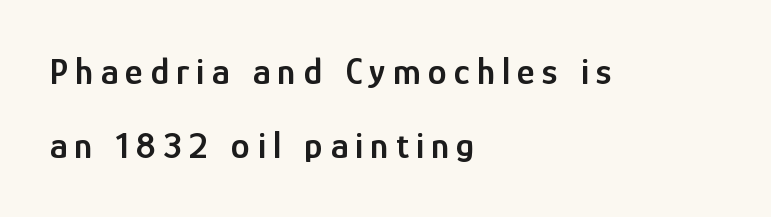
Q: Is the text bold? A: Semi-bold.
Q: Is the text italic (slanted)? A: No, it is upright.
Q: Is the typeface a serif or a sans-serif typeface? A: Sans-serif.
Q: Is the text underlined? A: No.
Q: How is the paragraph aligned? A: Left-aligned.
Q: Is the spacing between lines tight, normal or loose? A: Loose.
Q: Width (condensed, normal, or wide)? A: Condensed.
Q: Stroke contrast? A: Low.
Q: x-height? A: Medium.
Q: Monospaced? A: No.
